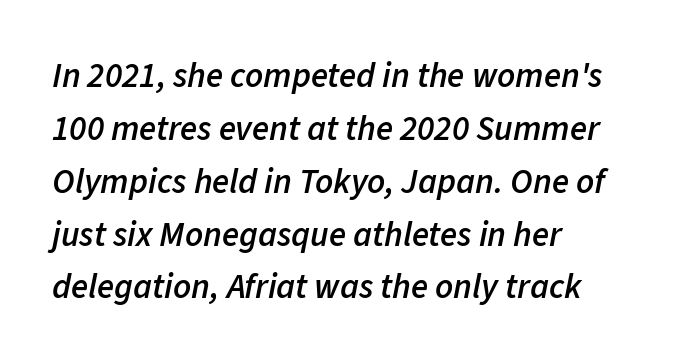
The image shows 35 px semibold type, italic (leaning right); set left-aligned, normal line spacing (1.51x), normal letter spacing, not underlined; low stroke contrast and a medium x-height.
